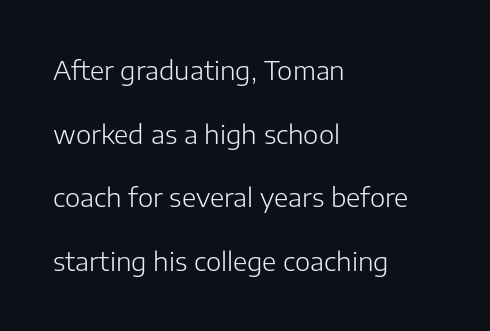
Q: Is the text bold? A: No.
Q: Is the text italic (slanted)? A: No, it is upright.
Q: Is the text underlined? A: No.
Q: How is the paragraph aligned? A: Left-aligned.
Q: Is the spacing between letters normal or unusually wide? A: Normal.
Q: Is the spacing between lines tight, normal or loose? A: Loose.
